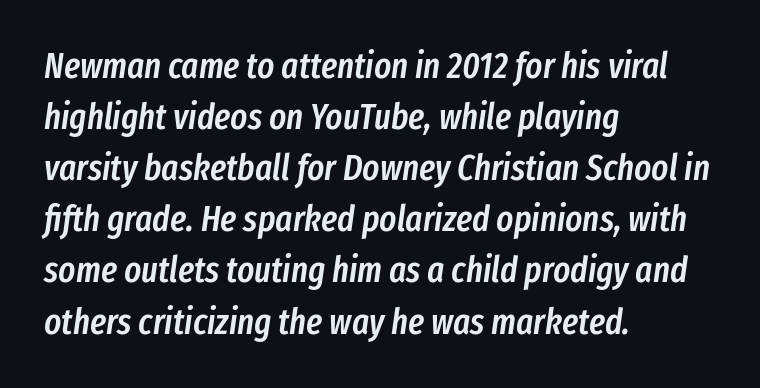
The image shows 36 px semibold, condensed type, italic (leaning right); set left-aligned, normal line spacing (1.42x), normal letter spacing, not underlined; low stroke contrast and a medium x-height.
